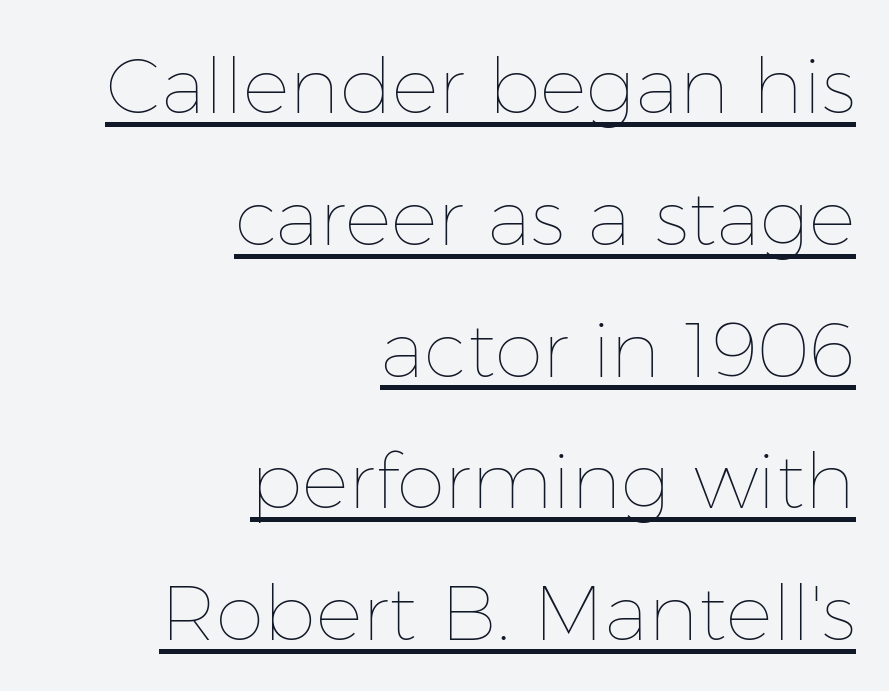
{"italic": "no", "bold": "no", "weight": "thin", "width": "normal", "stroke_contrast": "low", "x_height": "medium", "monospaced": "no", "underline": "yes", "align": "right", "line_spacing": "normal", "line_spacing_ratio": 1.69, "letter_spacing": "normal", "letter_spacing_em": 0.0, "glyph_px": 78}
